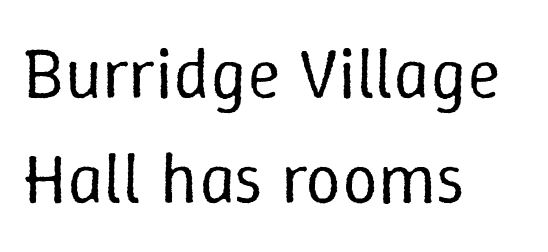
Q: Is the text bold? A: No.
Q: Is the text italic (slanted)? A: No, it is upright.
Q: Is the text underlined? A: No.
Q: How is the paragraph aligned? A: Left-aligned.
Q: Is the spacing between letters normal or unusually wide? A: Normal.
Q: Is the spacing between lines tight, normal or loose? A: Normal.
Q: Width (condensed, normal, or wide)? A: Normal.
Q: Stroke contrast? A: Low.
Q: x-height? A: Medium.
Q: Monospaced? A: No.
